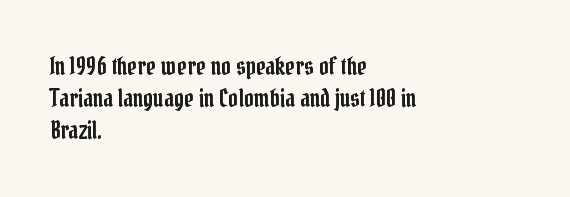
Just letters on the line, the space beneath them empty. Honestly, the row spacing looks completely unremarkable. No italicization has been applied; the sample stays upright. Teacher's note: observe the even left margin — that is flush-left alignment. Glyph-to-glyph distance matches everyday printed text.
